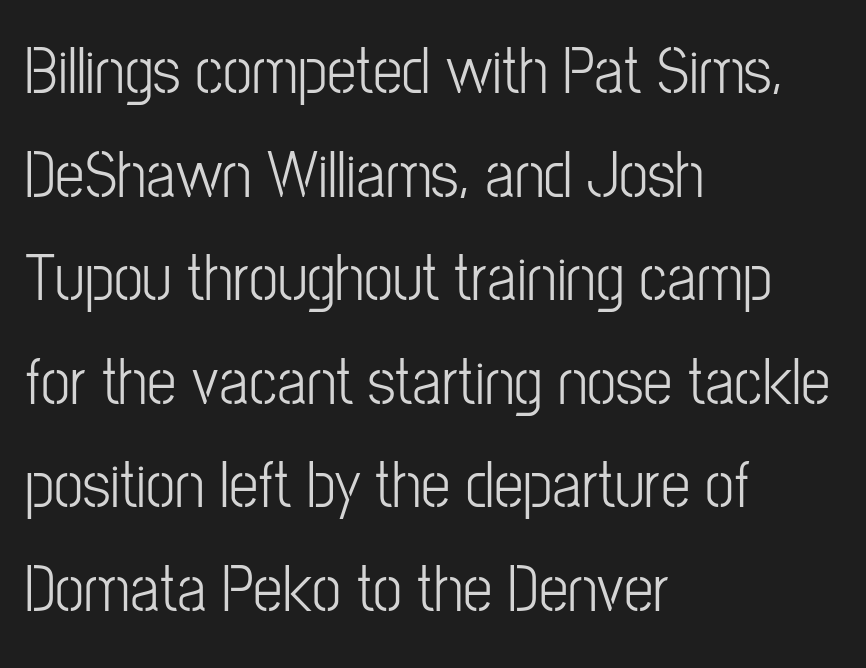
The designer left line spacing at the default. Italic? Not at all — the glyphs are vertical. Here the designer chose a conventional face with non-uniform glyph widths. Standard letterfit; no display-style spreading of the glyphs.
